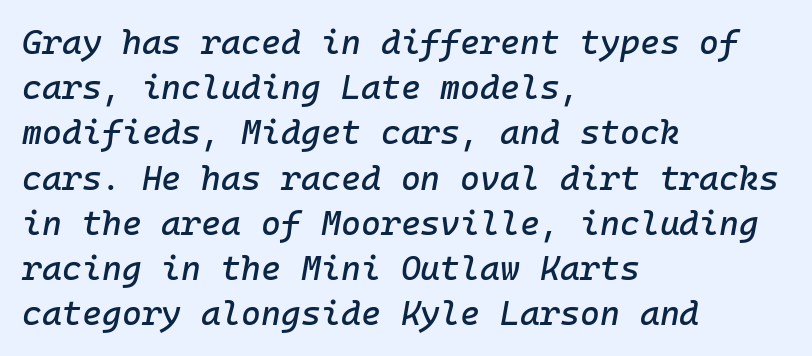
{"italic": "yes", "lean": "right", "slant_degrees": 10, "width": "normal", "stroke_contrast": "low", "x_height": "medium", "monospaced": "yes", "underline": "no", "align": "left", "line_spacing": "normal", "line_spacing_ratio": 1.33, "letter_spacing": "normal", "letter_spacing_em": 0.0, "glyph_px": 34}
